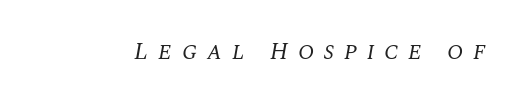
{"italic": "yes", "lean": "right", "slant_degrees": 10, "bold": "no", "underline": "no", "letter_spacing": "wide", "letter_spacing_em": 0.4, "glyph_px": 24}
